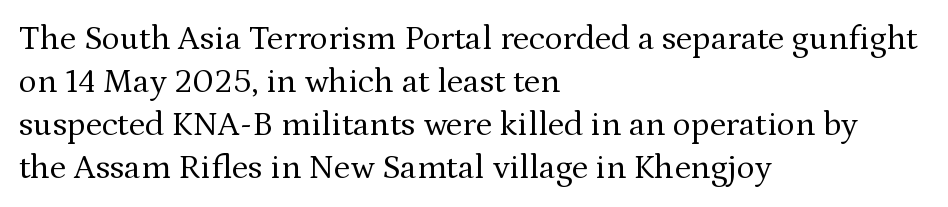
The foot of each line stays bare and open. The face used here is rendered with its standard letterfit. Vertical stems look standard width or narrower in stroke. Upright lettering throughout. Horizontally, the lines are justified to the leading edge only.
